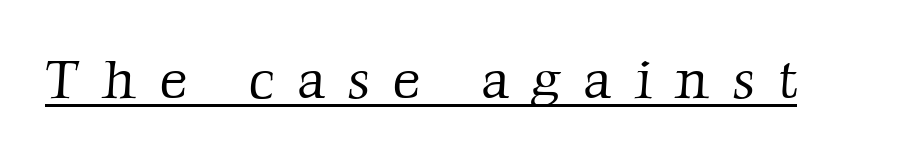
{"serif": "yes", "bold": "no", "weight": "light", "width": "normal", "stroke_contrast": "low", "x_height": "medium", "monospaced": "no", "underline": "yes", "letter_spacing": "wide", "letter_spacing_em": 0.41, "glyph_px": 55}
